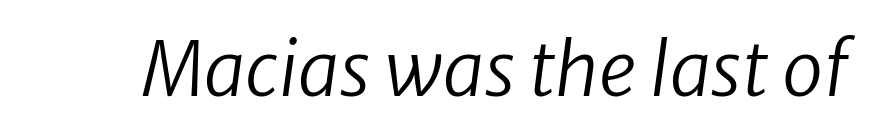
The image shows 74 px regular-weight sans-serif type; set normal letter spacing, not underlined; low stroke contrast and a medium x-height.
